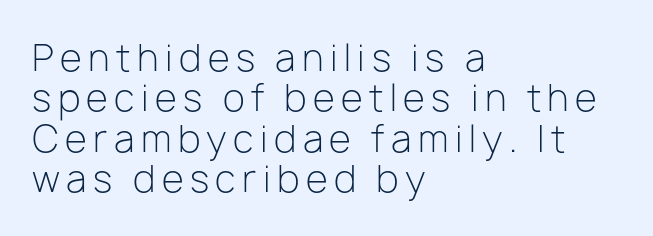
The image shows 36 px light sans-serif type, upright; set left-aligned, tight line spacing (1.12x), not underlined; low stroke contrast and a medium x-height.
